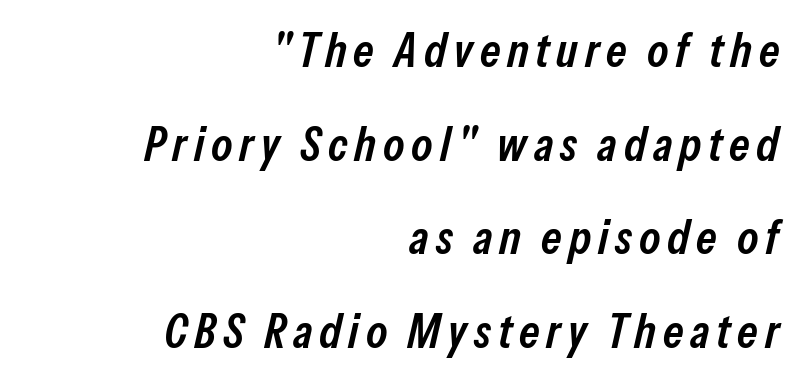
Line ends are locked; line starts wander. Compared with ordinary roman type, these characters are visibly tilted. This block would shrink considerably if given ordinary leading; it's expanded now. Every letter is mildly thick-stroked: semibold rather than bold. No word sits above an underline. Do the characters align in a grid? No, the font is proportional.
